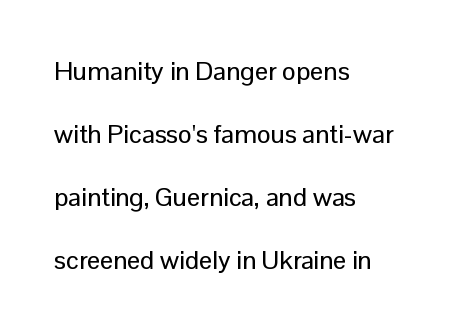
{"italic": "no", "underline": "no", "align": "left", "line_spacing": "loose", "line_spacing_ratio": 2.42, "letter_spacing": "normal", "letter_spacing_em": 0.0, "glyph_px": 26}
